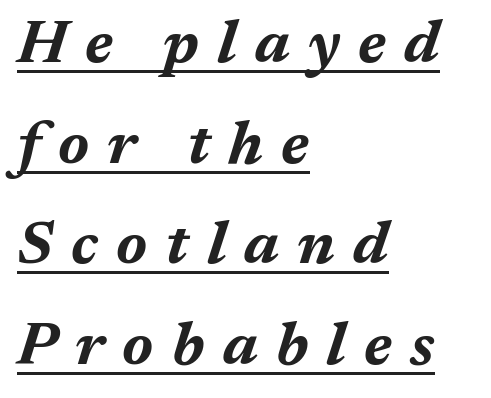
Q: Is the text bold? A: Yes.
Q: Is the text italic (slanted)? A: Yes, it leans right by about 17 degrees.
Q: Is the text underlined? A: Yes.
Q: How is the paragraph aligned? A: Left-aligned.
Q: Is the spacing between letters normal or unusually wide? A: Unusually wide.
Q: Is the spacing between lines tight, normal or loose? A: Normal.
Q: Width (condensed, normal, or wide)? A: Normal.
Q: Stroke contrast? A: Medium.
Q: x-height? A: Medium.
Q: Monospaced? A: No.
